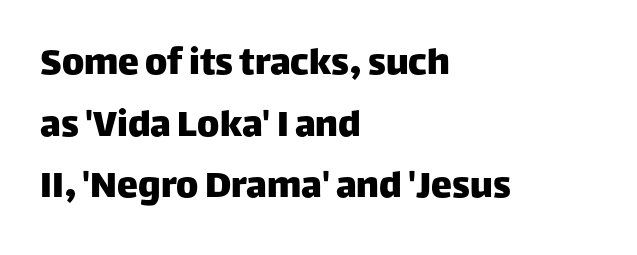
{"serif": "no", "italic": "no", "width": "normal", "stroke_contrast": "low", "x_height": "large", "monospaced": "no", "underline": "no", "align": "left", "line_spacing": "normal", "line_spacing_ratio": 1.47, "letter_spacing": "normal", "letter_spacing_em": 0.0, "glyph_px": 42}
